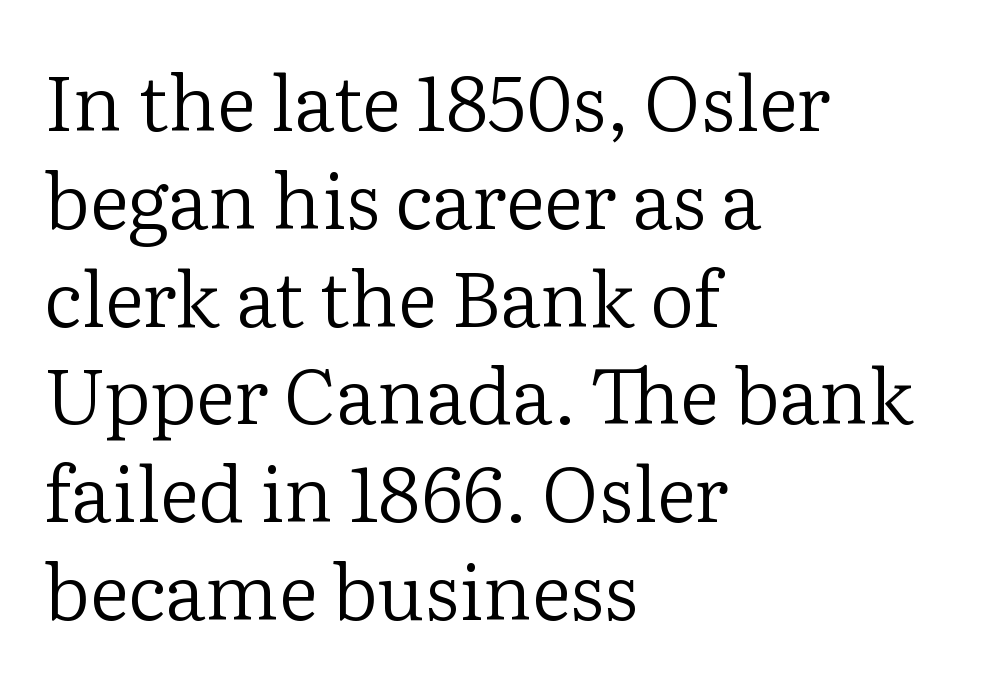
{"serif": "yes", "italic": "no", "bold": "no", "weight": "regular", "width": "normal", "stroke_contrast": "low", "x_height": "medium", "monospaced": "no", "underline": "no", "align": "left", "line_spacing": "normal", "line_spacing_ratio": 1.27, "letter_spacing": "normal", "letter_spacing_em": 0.0, "glyph_px": 77}
